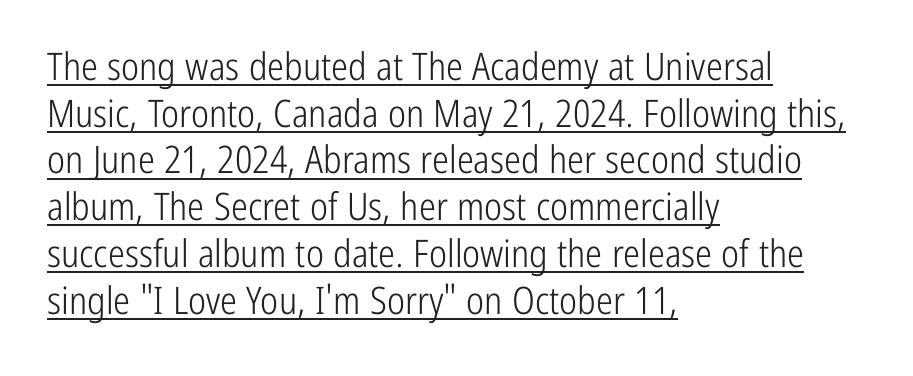
{"serif": "no", "italic": "no", "bold": "no", "weight": "light", "width": "condensed", "stroke_contrast": "low", "x_height": "medium", "monospaced": "no", "underline": "yes", "align": "left", "line_spacing_ratio": 1.23, "letter_spacing": "normal", "letter_spacing_em": 0.0, "glyph_px": 38}
